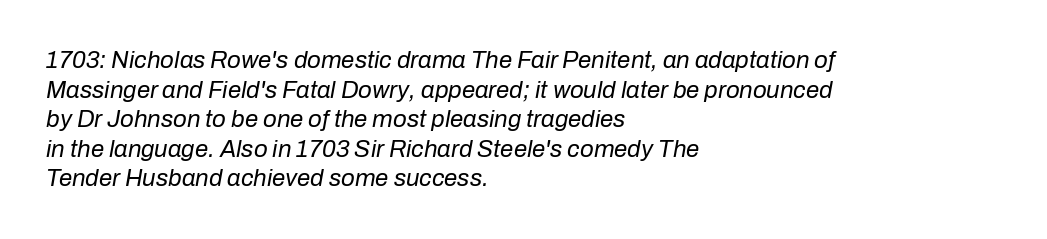
{"italic": "yes", "lean": "right", "slant_degrees": 10, "bold": "no", "underline": "no", "align": "left", "line_spacing_ratio": 1.23, "letter_spacing": "normal", "letter_spacing_em": 0.0, "glyph_px": 24}
